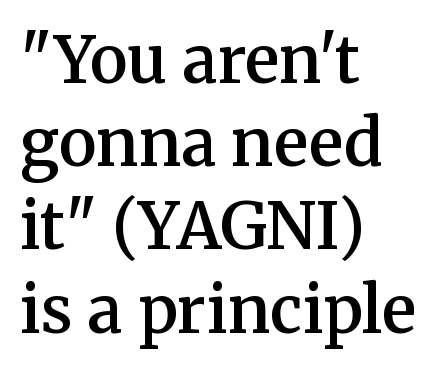
Q: Is the text bold? A: Semi-bold.
Q: Is the text italic (slanted)? A: No, it is upright.
Q: Is the typeface a serif or a sans-serif typeface? A: Serif.
Q: Is the text underlined? A: No.
Q: How is the paragraph aligned? A: Left-aligned.
Q: Is the spacing between letters normal or unusually wide? A: Normal.
Q: Is the spacing between lines tight, normal or loose? A: Normal.
Q: Width (condensed, normal, or wide)? A: Normal.
Q: Stroke contrast? A: Medium.
Q: x-height? A: Medium.
Q: Monospaced? A: No.
